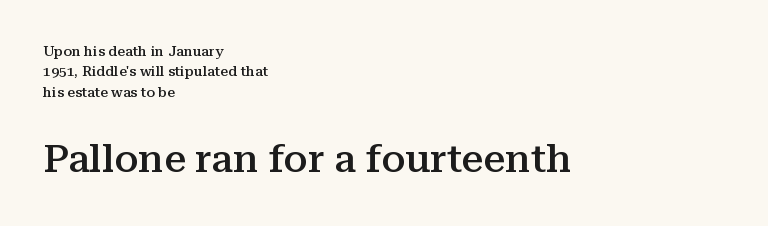
The image shows 39 px semibold serif type, upright; set left-aligned, normal line spacing (1.45x), normal letter spacing, not underlined; the second (bottom) block is 2.79x larger; medium stroke contrast and a medium x-height.
